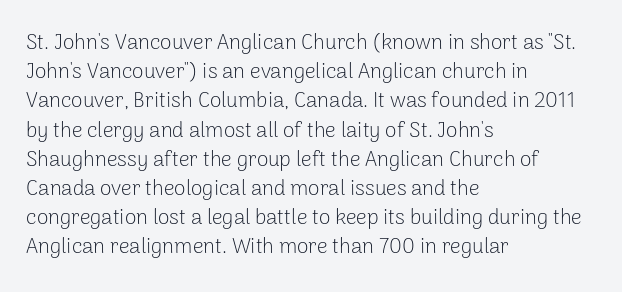
The image shows 21 px text type, upright; set left-aligned, normal line spacing (1.39x), normal letter spacing, not underlined.
